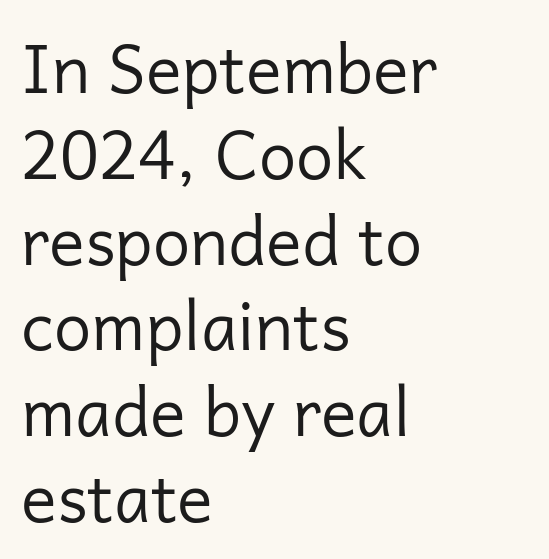
The image shows 67 px regular-weight sans-serif type, upright; set left-aligned, normal line spacing (1.28x), normal letter spacing, not underlined; low stroke contrast and a medium x-height.
